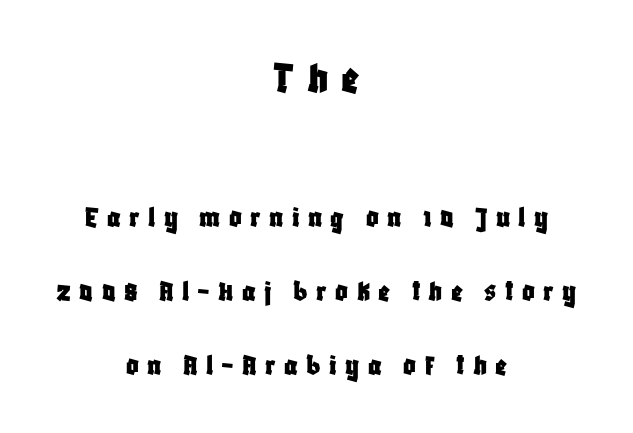
The image shows 47 px condensed sans-serif type, upright; set centered, loose line spacing (2.38x), unusually wide letter spacing (+0.27 em), not underlined; the first (top) block is 1.52x larger; low stroke contrast and a large x-height.
